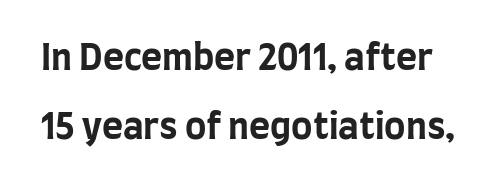
The lines are spread far apart with generous leading. How are the letters spaced? Ordinarily, with no added tracking. This is sans-serif lettering, the kind often seen on screens and signage. Compared with an ordinary text face, these strokes are far heavier — a full bold. No word sits above an underline. Every character sits straight up, as roman type does.
